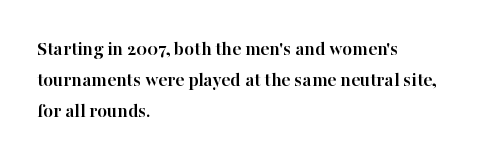
Q: Is the text bold? A: Yes.
Q: Is the text italic (slanted)? A: No, it is upright.
Q: Is the text underlined? A: No.
Q: How is the paragraph aligned? A: Left-aligned.
Q: Is the spacing between letters normal or unusually wide? A: Normal.
Q: Is the spacing between lines tight, normal or loose? A: Normal.
